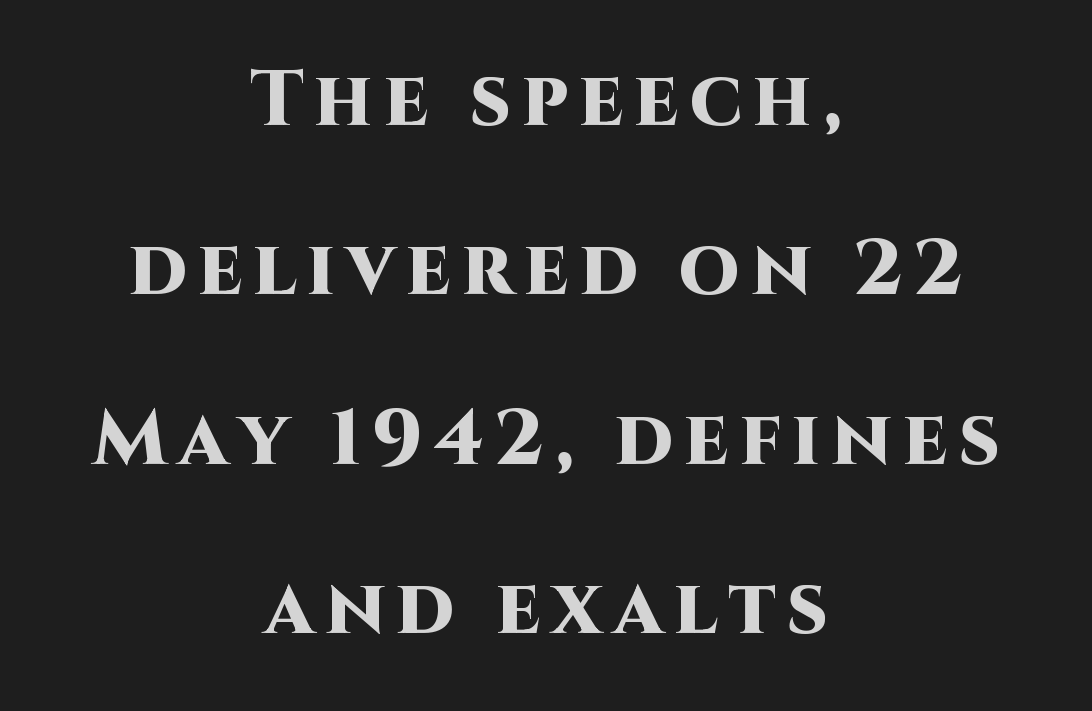
The image shows 78 px heavy sans-serif type, upright; set centered, loose line spacing (2.17x), not underlined; high stroke contrast and a large x-height.
